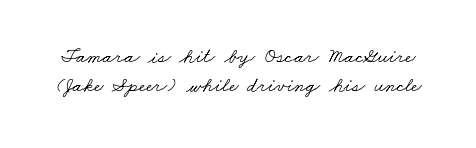
{"bold": "no", "underline": "no", "line_spacing": "normal", "line_spacing_ratio": 1.4, "letter_spacing": "normal", "letter_spacing_em": 0.0, "glyph_px": 21}
